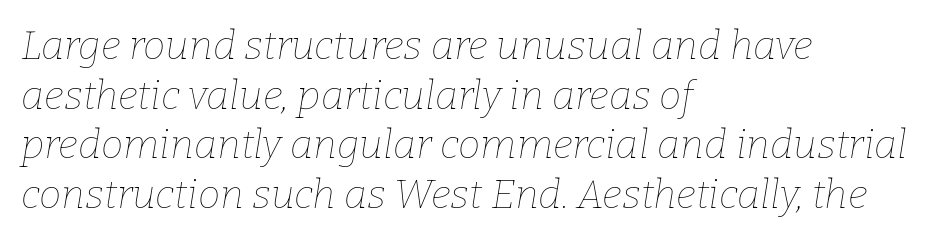
Q: Is the text bold? A: No.
Q: Is the text italic (slanted)? A: Yes, it leans right by about 9 degrees.
Q: Is the text underlined? A: No.
Q: How is the paragraph aligned? A: Left-aligned.
Q: Is the spacing between letters normal or unusually wide? A: Normal.
Q: Width (condensed, normal, or wide)? A: Normal.
Q: Stroke contrast? A: Low.
Q: x-height? A: Medium.
Q: Monospaced? A: No.
